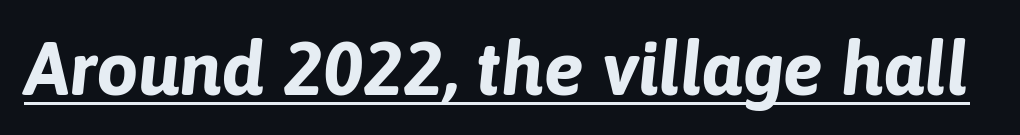
Letter spacing: default. Caption: bold face, heavy strokes. Looks like regular typesetting: each glyph gets only the width it needs. Tall strokes in this sample are angled rather than plumb. Underlining? Definitely there.
